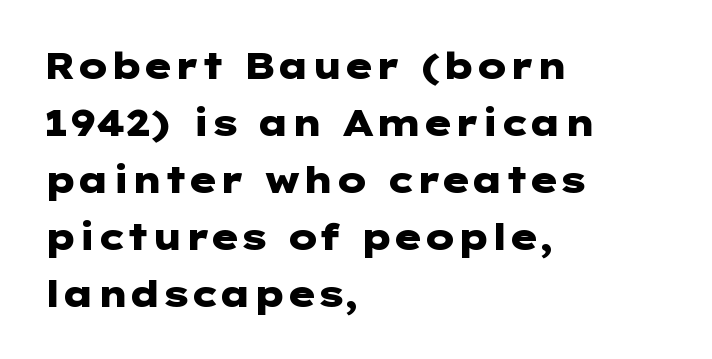
Q: Is the text bold? A: Yes.
Q: Is the text italic (slanted)? A: No, it is upright.
Q: Is the typeface a serif or a sans-serif typeface? A: Sans-serif.
Q: Is the text underlined? A: No.
Q: How is the paragraph aligned? A: Left-aligned.
Q: Is the spacing between letters normal or unusually wide? A: Normal.
Q: Is the spacing between lines tight, normal or loose? A: Normal.
Q: Width (condensed, normal, or wide)? A: Wide.
Q: Stroke contrast? A: Low.
Q: x-height? A: Medium.
